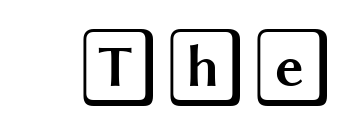
The image shows 79 px wide type, upright; set normal letter spacing, not underlined; a large x-height.
